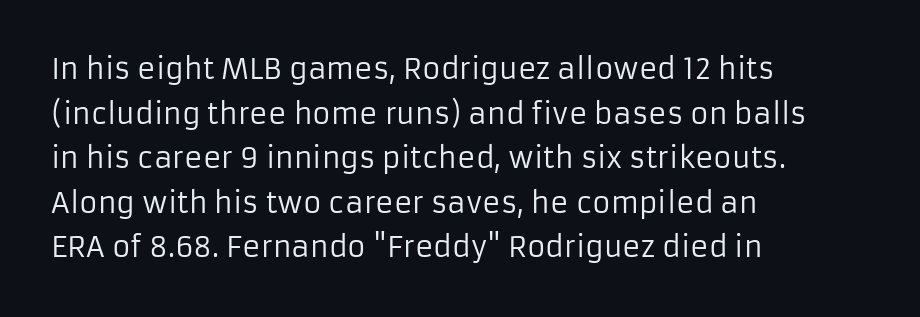
The image shows 28 px regular-weight sans-serif type, upright; set left-aligned, normal line spacing (1.59x), normal letter spacing, not underlined; low stroke contrast and a medium x-height.
